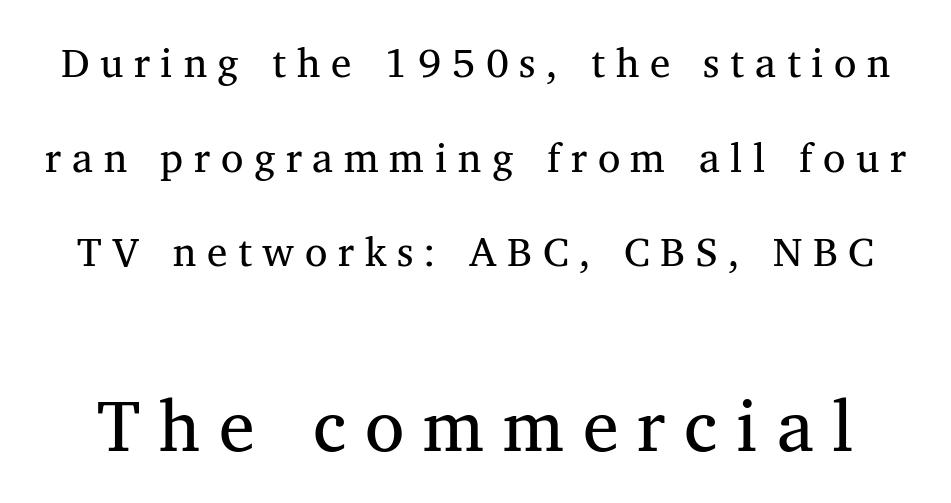
{"serif": "yes", "bold": "no", "weight": "regular", "width": "normal", "stroke_contrast": "medium", "x_height": "medium", "monospaced": "no", "underline": "no", "line_spacing": "loose", "line_spacing_ratio": 2.31, "letter_spacing": "wide", "letter_spacing_em": 0.26, "larger_block": "second", "size_ratio": 1.76, "glyph_px": 72}
